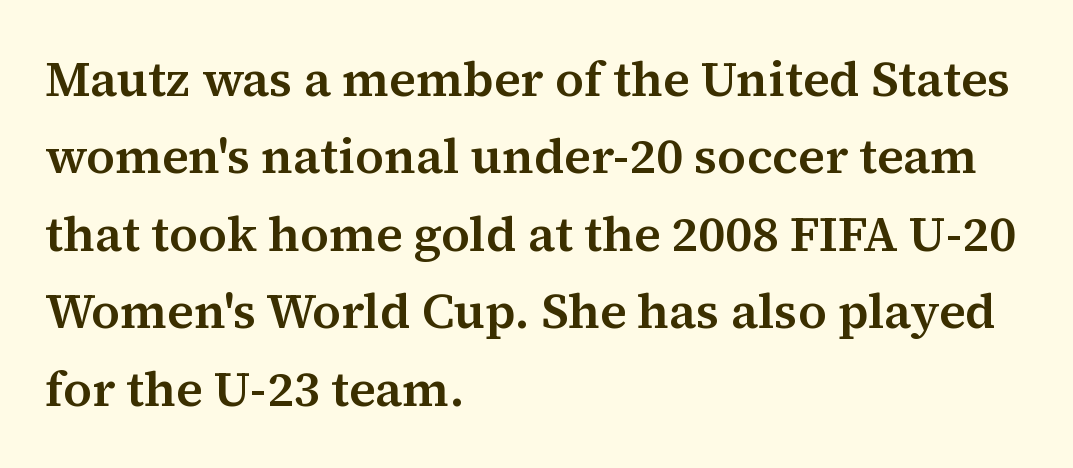
The image shows 49 px serif type, upright; set left-aligned, normal line spacing (1.58x), normal letter spacing, not underlined; medium stroke contrast and a medium x-height.
